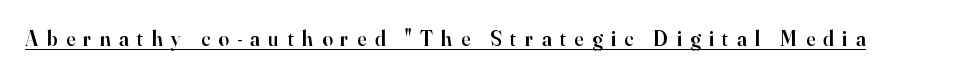
The lettering is marked with a stroke running underneath it. The line texture is sparse and dotted thanks to wide tracking. Does the lettering tilt? It doesn't — this is upright. Notice the strokes are somewhat thickened but not fully heavy: this is a semibold.
